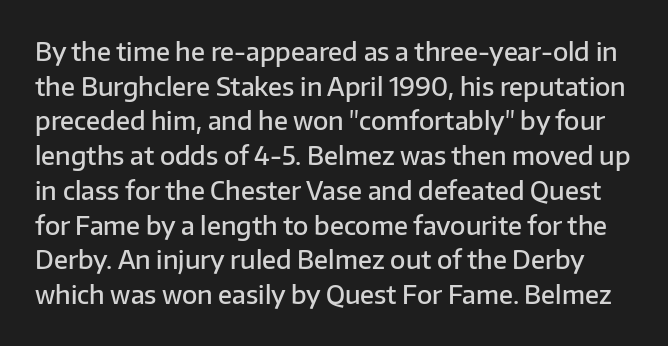
The image shows 25 px text type, upright; set normal line spacing (1.39x), normal letter spacing, not underlined.
